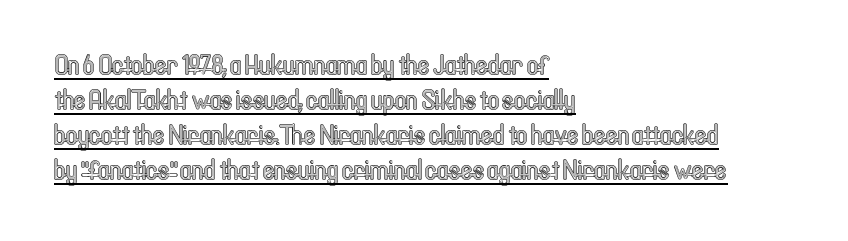
The image shows 28 px condensed type, upright; set left-aligned, normal line spacing (1.25x), normal letter spacing, underlined; a medium x-height.
